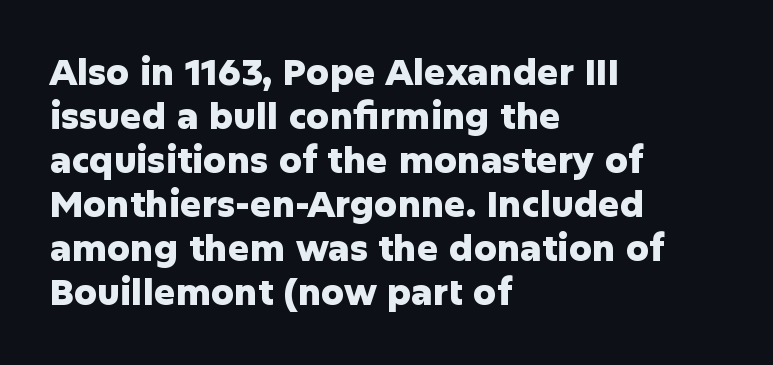
The image shows 36 px heavy sans-serif type, upright; set left-aligned, line spacing 1.22x, normal letter spacing, not underlined; low stroke contrast and a medium x-height.
